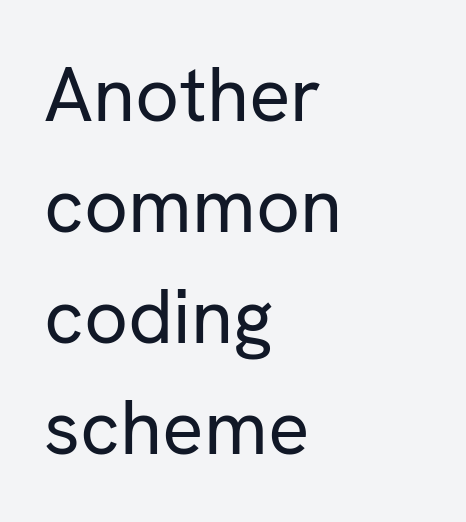
{"serif": "no", "italic": "no", "bold": "no", "weight": "regular", "width": "normal", "stroke_contrast": "low", "x_height": "medium", "monospaced": "no", "underline": "no", "align": "left", "line_spacing": "normal", "line_spacing_ratio": 1.44, "letter_spacing": "normal", "letter_spacing_em": 0.0, "glyph_px": 77}
